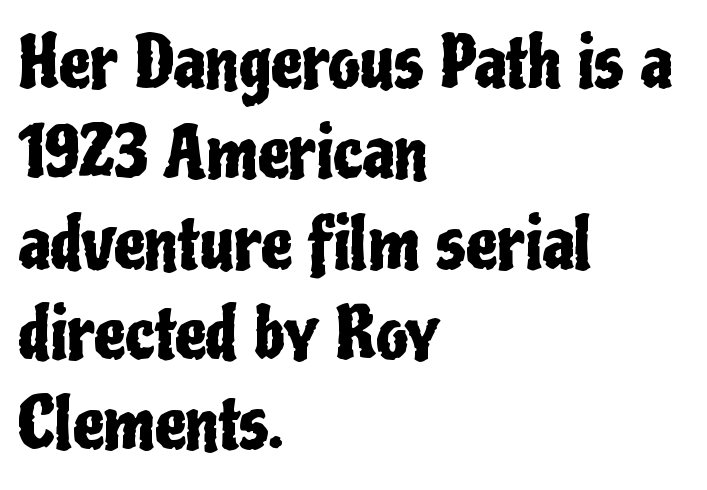
{"serif": "no", "italic": "no", "width": "condensed", "stroke_contrast": "low", "x_height": "medium", "monospaced": "no", "underline": "no", "align": "left", "line_spacing": "normal", "line_spacing_ratio": 1.29, "letter_spacing": "normal", "letter_spacing_em": 0.0, "glyph_px": 70}
